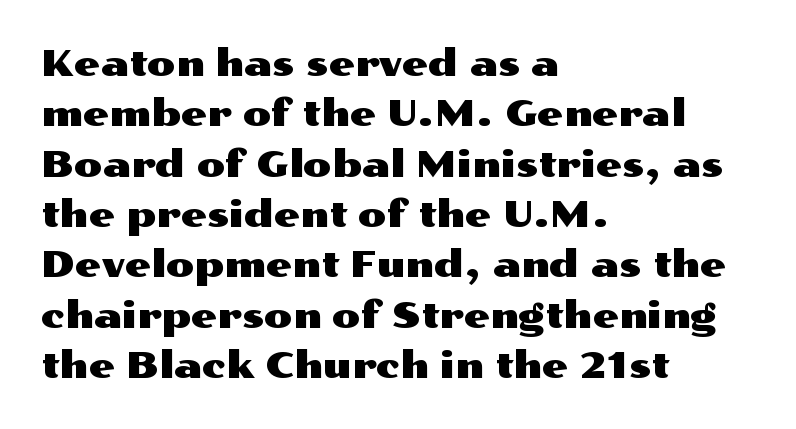
Q: Is the text italic (slanted)? A: No, it is upright.
Q: Is the typeface a serif or a sans-serif typeface? A: Sans-serif.
Q: Is the text underlined? A: No.
Q: How is the paragraph aligned? A: Left-aligned.
Q: Is the spacing between letters normal or unusually wide? A: Normal.
Q: Is the spacing between lines tight, normal or loose? A: Normal.
Q: Width (condensed, normal, or wide)? A: Wide.
Q: Stroke contrast? A: Medium.
Q: x-height? A: Medium.
Q: Monospaced? A: No.
